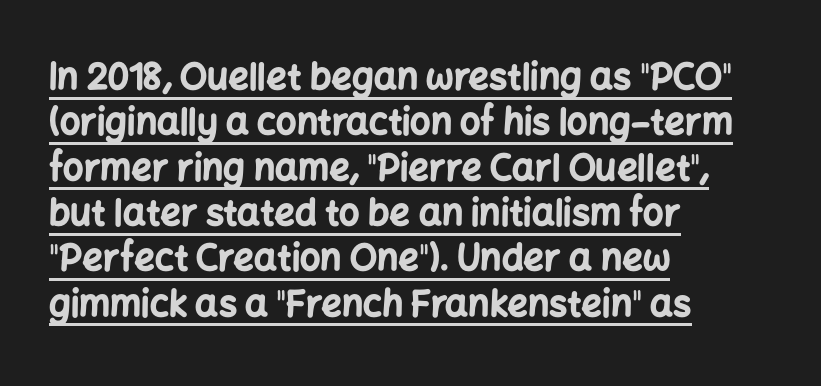
{"serif": "no", "italic": "no", "bold": "yes", "weight": "bold", "width": "normal", "stroke_contrast": "low", "x_height": "medium", "monospaced": "no", "underline": "yes", "align": "left", "line_spacing": "normal", "line_spacing_ratio": 1.26, "letter_spacing": "normal", "letter_spacing_em": 0.0, "glyph_px": 36}
